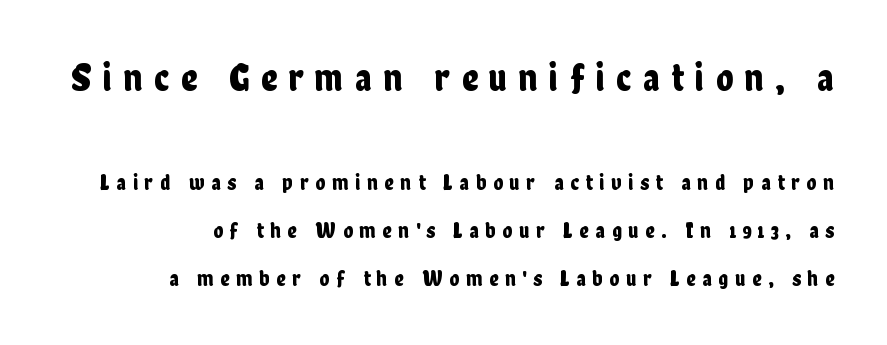
Q: Is the text italic (slanted)? A: No, it is upright.
Q: Is the typeface a serif or a sans-serif typeface? A: Sans-serif.
Q: Is the text underlined? A: No.
Q: Is the spacing between letters normal or unusually wide? A: Unusually wide.
Q: Is the spacing between lines tight, normal or loose? A: Loose.
Q: Which block of text is set in a larger size, the first (top) or the second (bottom)? A: The first (top) one.
Q: Width (condensed, normal, or wide)? A: Condensed.
Q: Stroke contrast? A: Low.
Q: x-height? A: Medium.
Q: Monospaced? A: No.
